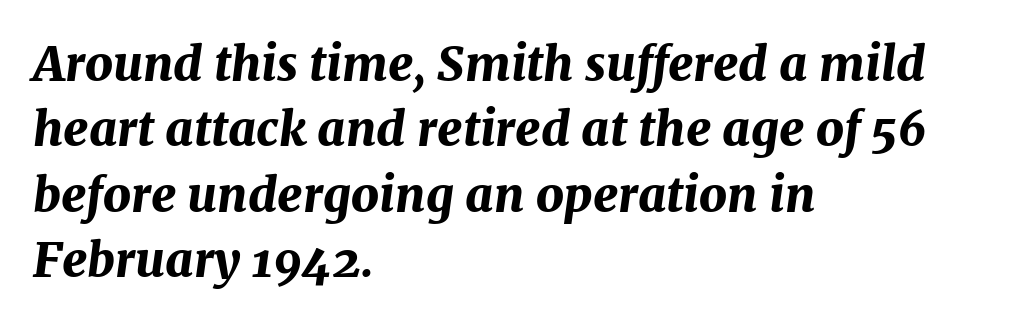
Characters follow at the spacing the type designer built in. Line beginnings align vertically; line endings do not. The glyphs look as if they've been sheared to an angle. Bare-footed words on every line.
